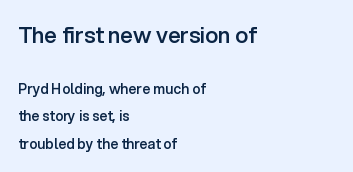
Q: Is the text bold? A: Semi-bold.
Q: Is the text italic (slanted)? A: No, it is upright.
Q: Is the text underlined? A: No.
Q: How is the paragraph aligned? A: Left-aligned.
Q: Is the spacing between letters normal or unusually wide? A: Normal.
Q: Is the spacing between lines tight, normal or loose? A: Loose.
Q: Which block of text is set in a larger size, the first (top) or the second (bottom)? A: The first (top) one.
